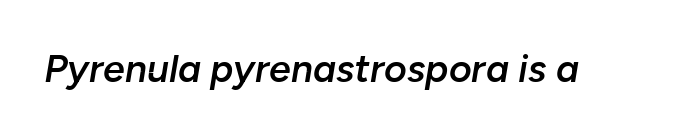
Inter-character spacing is left at the font's built-in metrics. Every character sits at an angle, as italics do. Letters rest on an invisible, unmarked baseline. Note the varied advance widths — an 'i' is clearly narrower than an 'm'. Typographic density is moderately raised because the face is semibold.
